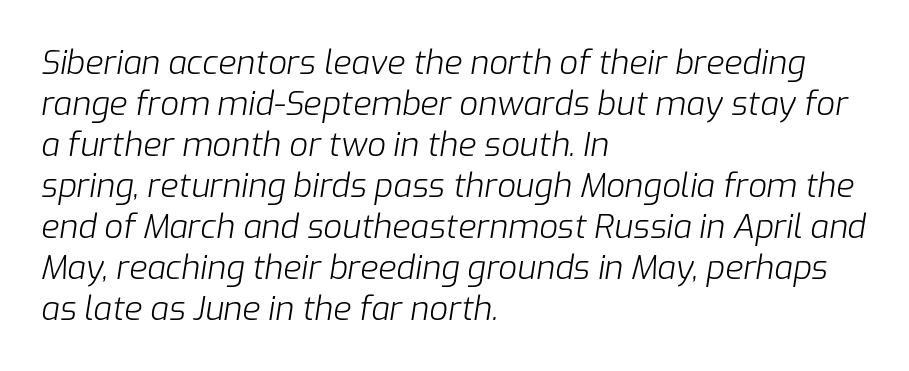
Spacing verdict: proportional, widths tailored to each character. The letters sit at their default tracking, neither squeezed nor spread. Notice how the passage keeps a crisp vertical edge on the left only. The letters are slanted; this is an italic face.
